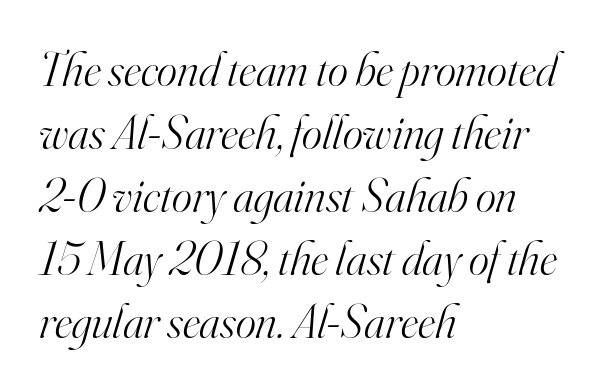
Q: Is the text bold? A: No.
Q: Is the text italic (slanted)? A: Yes, it leans right by about 16 degrees.
Q: Is the typeface a serif or a sans-serif typeface? A: Serif.
Q: Is the text underlined? A: No.
Q: How is the paragraph aligned? A: Left-aligned.
Q: Is the spacing between letters normal or unusually wide? A: Normal.
Q: Is the spacing between lines tight, normal or loose? A: Normal.
Q: Width (condensed, normal, or wide)? A: Normal.
Q: Stroke contrast? A: High.
Q: x-height? A: Small.
Q: Monospaced? A: No.
